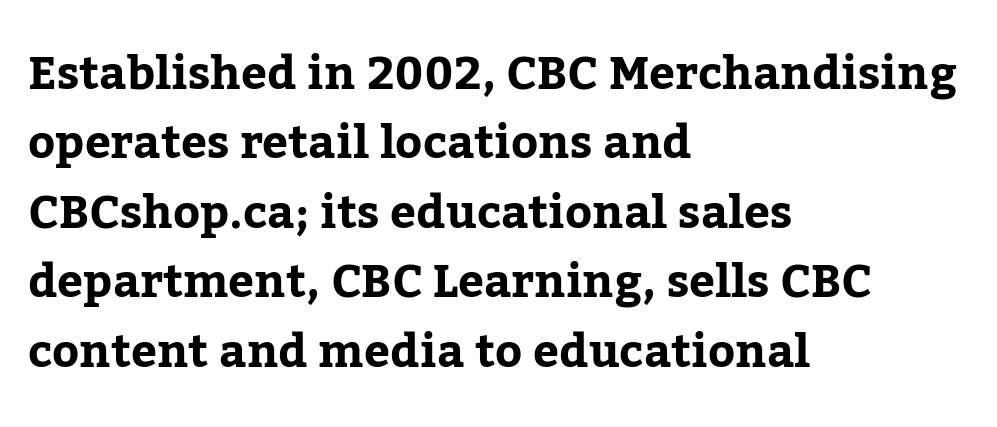
Q: Is the text bold? A: Yes.
Q: Is the text italic (slanted)? A: No, it is upright.
Q: Is the typeface a serif or a sans-serif typeface? A: Serif.
Q: Is the text underlined? A: No.
Q: How is the paragraph aligned? A: Left-aligned.
Q: Is the spacing between letters normal or unusually wide? A: Normal.
Q: Is the spacing between lines tight, normal or loose? A: Normal.
Q: Width (condensed, normal, or wide)? A: Normal.
Q: Stroke contrast? A: Low.
Q: x-height? A: Medium.
Q: Monospaced? A: No.
